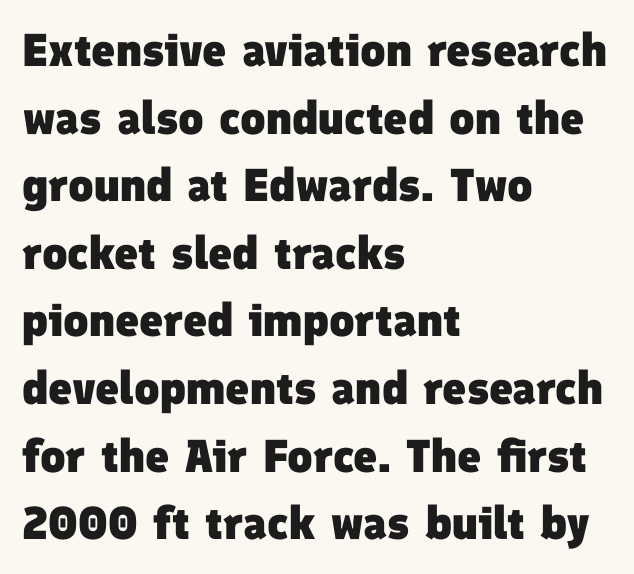
A student would call this left alignment; a typographer would say flush left, rag right. Normally led — the rows are evenly, conventionally spaced. The characters look thick and weighty, a clear bold. Decoration check: the copy has no underline. Proportional: the letters do not fall into vertical columns.
